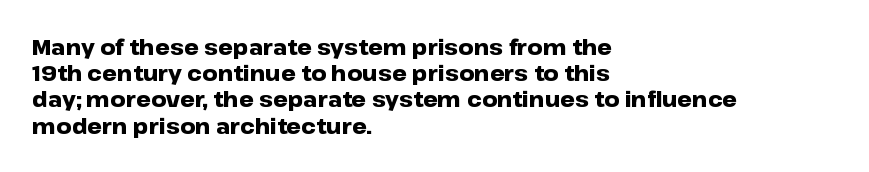
{"italic": "no", "bold": "yes", "underline": "no", "align": "left", "line_spacing": "normal", "line_spacing_ratio": 1.25, "letter_spacing": "normal", "letter_spacing_em": 0.0, "glyph_px": 21}
